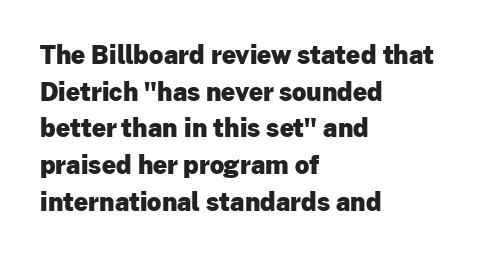
The image shows 25 px bold type, upright; set left-aligned, normal line spacing (1.47x), normal letter spacing, not underlined.
